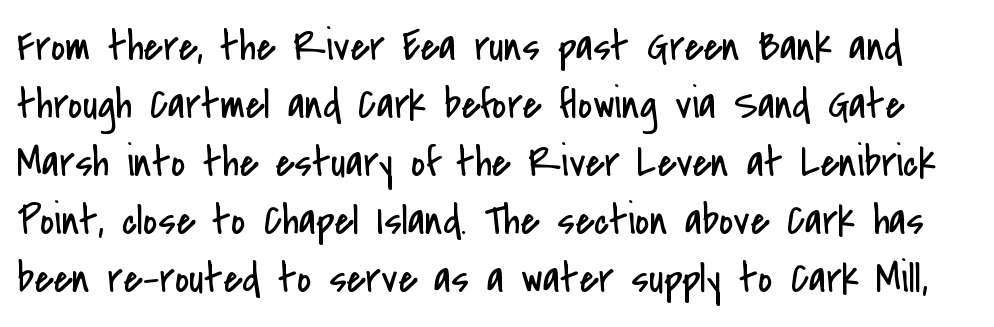
The image shows 44 px regular-weight, condensed sans-serif type, upright; set normal line spacing (1.32x), normal letter spacing, not underlined; low stroke contrast and a small x-height.
